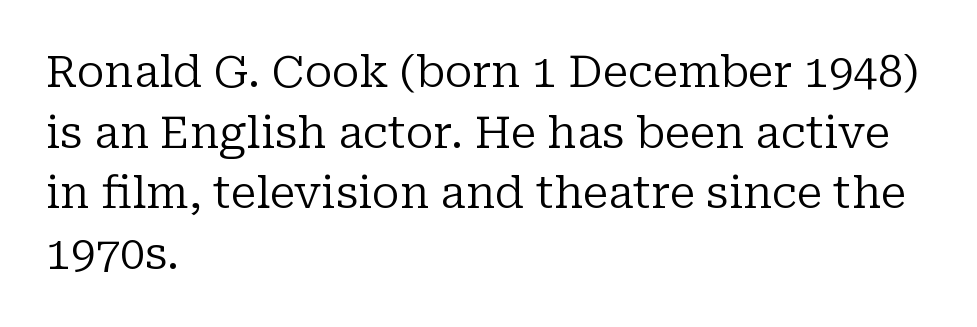
Alignment: flush left. This rendering features lettering with no underline. A light-to-regular cut is what we see here. Nope, not italic — everything's standing straight. Think of a printed novel: that variable character pitch is what you see here.
